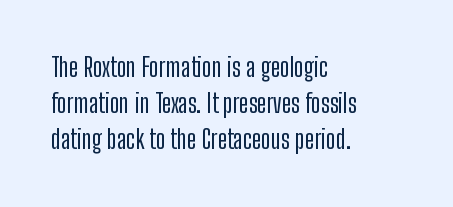
The image shows 26 px text type, upright; set left-aligned, normal line spacing (1.39x), normal letter spacing, not underlined.
